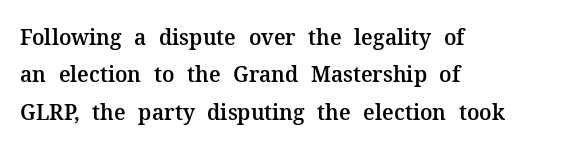
The image shows 21 px text type, upright; set left-aligned, line spacing 1.78x, normal letter spacing, not underlined.
